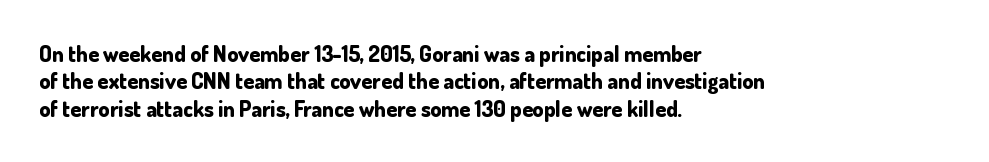
{"italic": "no", "bold": "yes", "underline": "no", "align": "left", "line_spacing": "normal", "line_spacing_ratio": 1.25, "letter_spacing": "normal", "letter_spacing_em": 0.0, "glyph_px": 22}
